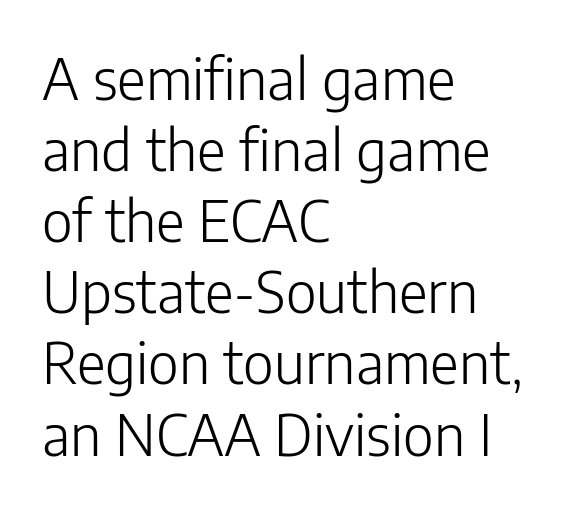
Do the characters align in a grid? No, the font is proportional. The rag falls on the right side of this text block. Caption: face not bold, strokes unweighted. Descenders are the only things crossing below the line.
